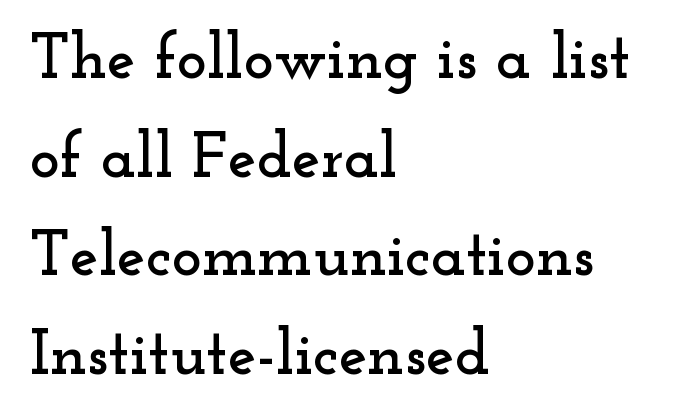
{"serif": "yes", "italic": "no", "width": "wide", "stroke_contrast": "low", "x_height": "small", "monospaced": "no", "underline": "no", "align": "left", "line_spacing": "normal", "line_spacing_ratio": 1.54, "letter_spacing": "normal", "letter_spacing_em": 0.0, "glyph_px": 64}
